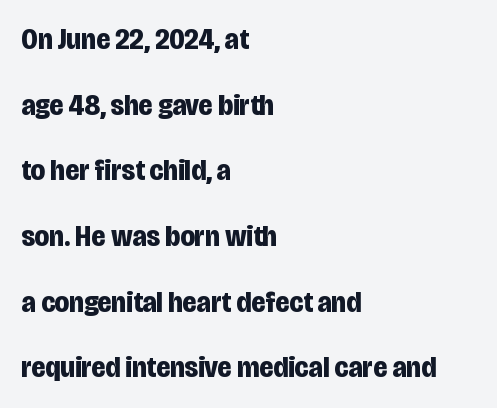
The image shows 30 px bold, condensed sans-serif type, upright; set left-aligned, loose line spacing (2.19x), normal letter spacing, not underlined; low stroke contrast and a large x-height.
